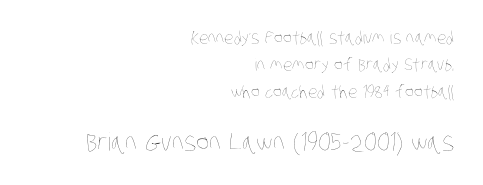
The zone under the glyphs is completely vacant. Whoever set this made the second block the dominant, larger element. Line ends are locked; line starts wander. Normally led — the rows are evenly, conventionally spaced. The font is comparable to plain body text, perhaps lighter. The passage shown has conventional tracking throughout.
